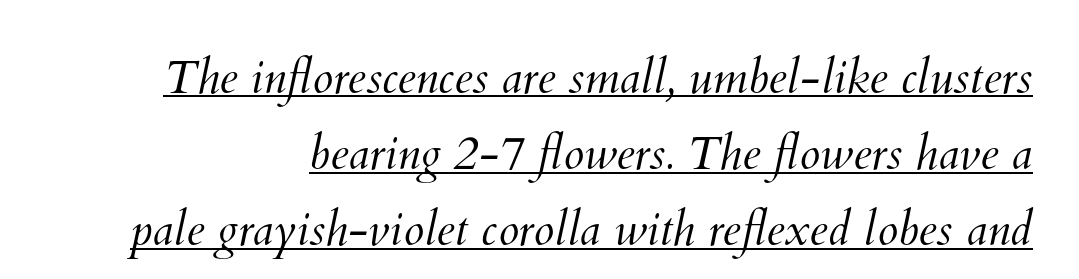
The rendering keeps characters at their native spacing. Quick note: underline on. This sample has the flowing, uneven cadence of proportional lettering. Each stroke keeps to a modest, everyday thickness or less.
